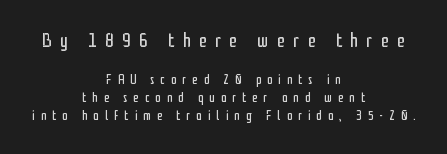
This sample keeps an unexceptional amount of space between lines. Is this a heavy cut? Hardly; it is regular or lighter. Centered paragraph, ragged on both sides. This rendering features lettering with no underline.
